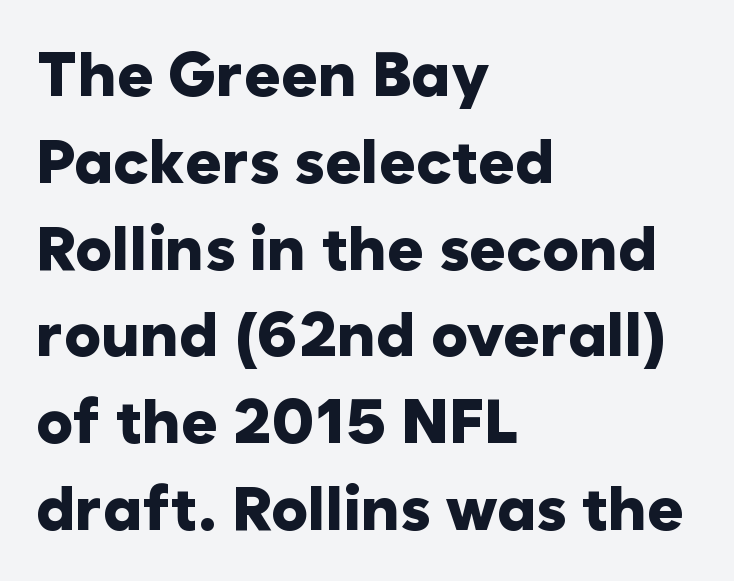
The image shows 62 px heavy sans-serif type, upright; set left-aligned, normal line spacing (1.4x), normal letter spacing, not underlined; low stroke contrast and a medium x-height.
